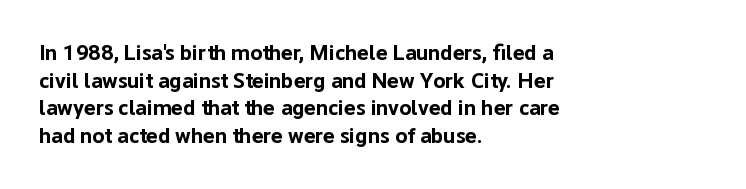
{"italic": "no", "bold": "yes", "underline": "no", "align": "left", "line_spacing": "normal", "line_spacing_ratio": 1.26, "letter_spacing": "normal", "letter_spacing_em": 0.0, "glyph_px": 22}
